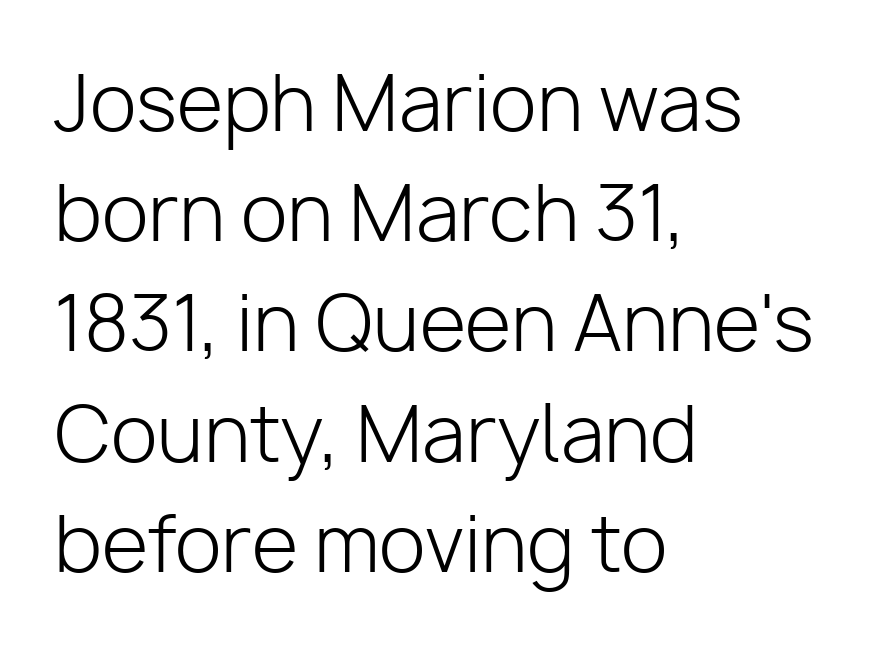
{"serif": "no", "italic": "no", "bold": "no", "weight": "light", "width": "normal", "stroke_contrast": "low", "x_height": "medium", "monospaced": "no", "underline": "no", "align": "left", "line_spacing": "normal", "line_spacing_ratio": 1.45, "letter_spacing": "normal", "letter_spacing_em": 0.0, "glyph_px": 76}
